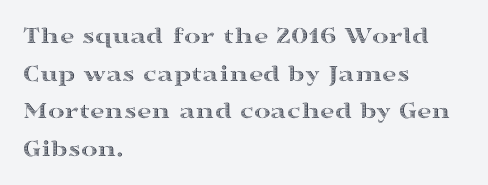
Descender tails drop into unmarked territory. If you drew a ruler down the left edge, every line would touch it. Nope, not italic — everything's standing straight. Successive baselines arrive at the customary interval. Tracking value appears to be zero — textbook default spacing.
